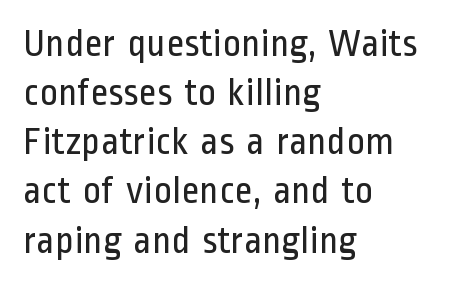
{"serif": "no", "italic": "no", "bold": "no", "weight": "regular", "width": "condensed", "stroke_contrast": "low", "x_height": "medium", "monospaced": "no", "underline": "no", "align": "left", "line_spacing": "normal", "line_spacing_ratio": 1.26, "letter_spacing": "normal", "letter_spacing_em": 0.0, "glyph_px": 39}
